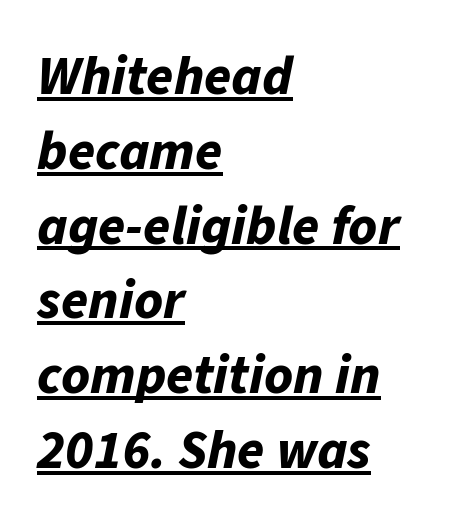
You'd pick this weight for a headline — it's a proper bold. Spacing verdict: proportional, widths tailored to each character. The font's italic variant was chosen for this text. Honestly, the letter spacing is just normal — you wouldn't notice it.
